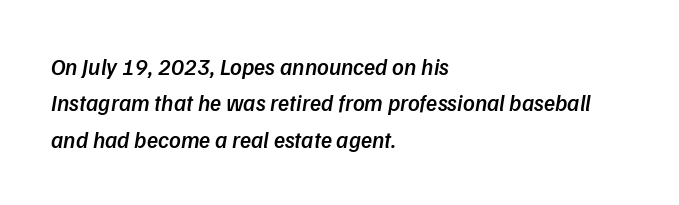
The image shows 23 px text type; set left-aligned, normal line spacing (1.58x), normal letter spacing, not underlined.
